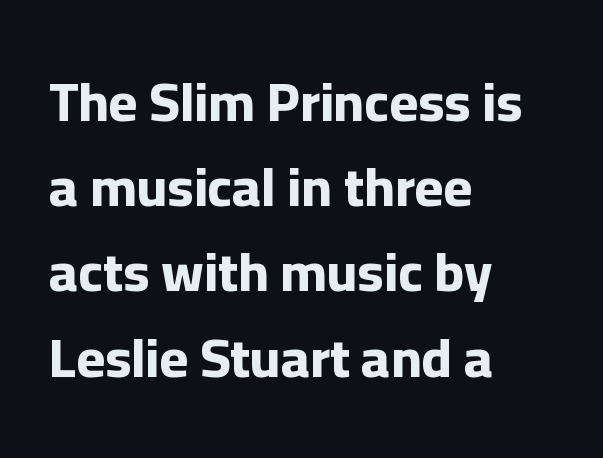
Character widths vary here, with narrow letters taking less room than wide ones. Designer's note — italics off, roman on. The foot of each line stays bare and open. Are there feet on the stems? There aren't — it's a sans. Each word holds together tightly as a unit, with standard inter-letter gaps.
